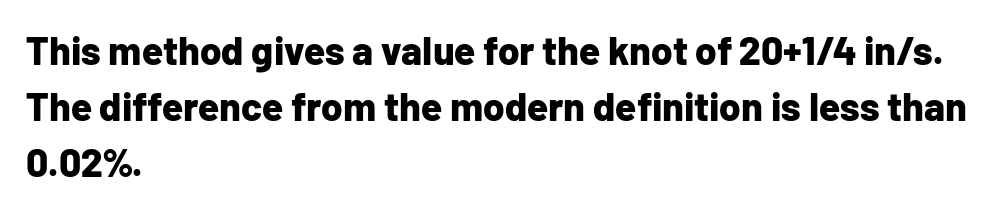
In terms of posture, this sample is upright. Interline gaps are of average width in this sample. This sample is left-justified, so line endings fall wherever the words run out. The passage shown has conventional tracking throughout.
